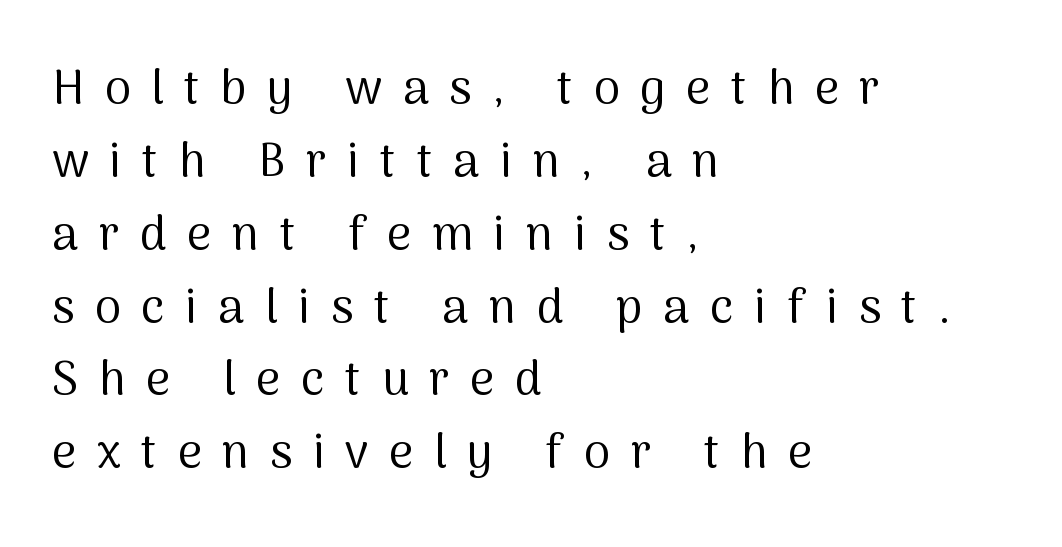
Does the lettering tilt? It doesn't — this is upright. Horizontal alignment here is leftward, the default for most running prose. The horizontal fit of the characters is loose and conspicuously gappy. Students, observe: this is what conventionally led text looks like. The space beneath each line is pristine and unruled.
